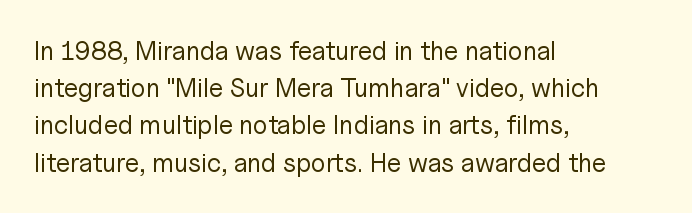
Q: Is the text bold? A: No.
Q: Is the text italic (slanted)? A: No, it is upright.
Q: Is the text underlined? A: No.
Q: How is the paragraph aligned? A: Left-aligned.
Q: Is the spacing between letters normal or unusually wide? A: Normal.
Q: Is the spacing between lines tight, normal or loose? A: Normal.
